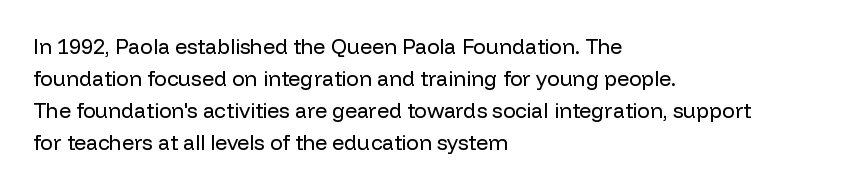
Is the block centered? No — it sits flush against the left margin. Honestly, the row spacing looks completely unremarkable. Check under the words: just untouched page. Ascenders rise straight up at ninety degrees. Nobody touched the tracking dial on this one.
